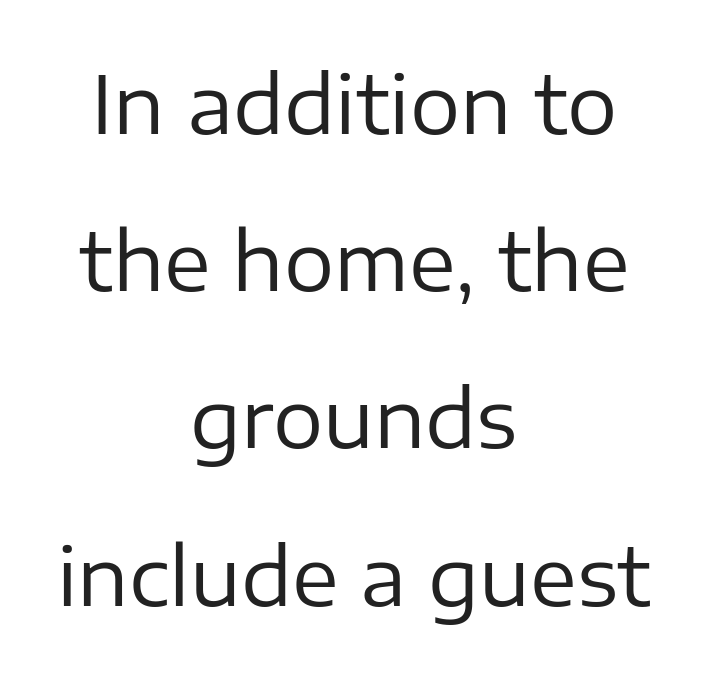
The image shows 79 px regular-weight sans-serif type, upright; set centered, loose line spacing (1.99x), normal letter spacing, not underlined; low stroke contrast and a medium x-height.
